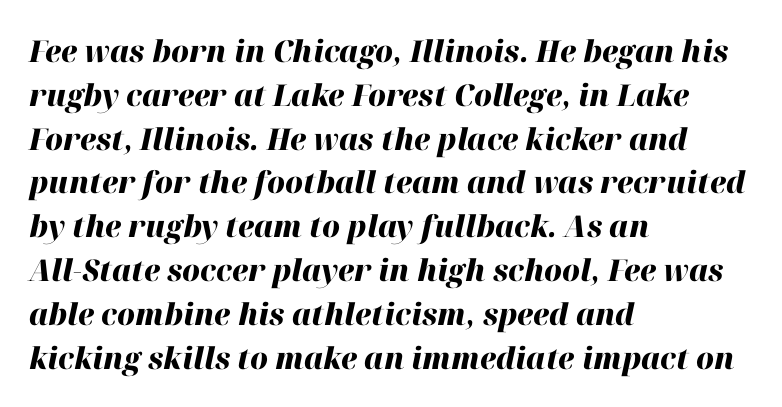
{"italic": "yes", "lean": "right", "slant_degrees": 12, "bold": "yes", "weight": "heavy", "width": "normal", "stroke_contrast": "high", "x_height": "medium", "monospaced": "no", "underline": "no", "align": "left", "line_spacing": "normal", "line_spacing_ratio": 1.46, "letter_spacing": "normal", "letter_spacing_em": 0.0, "glyph_px": 30}
